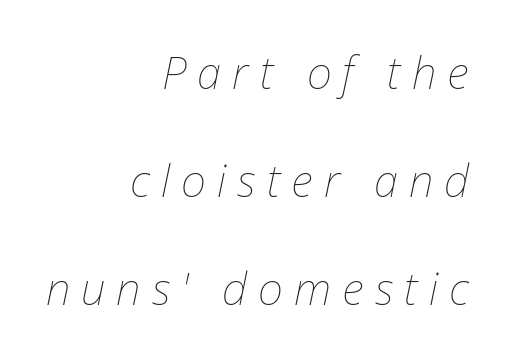
Q: Is the text bold? A: No.
Q: Is the text italic (slanted)? A: Yes, it leans right by about 12 degrees.
Q: Is the text underlined? A: No.
Q: How is the paragraph aligned? A: Right-aligned.
Q: Is the spacing between letters normal or unusually wide? A: Unusually wide.
Q: Is the spacing between lines tight, normal or loose? A: Loose.
Q: Width (condensed, normal, or wide)? A: Normal.
Q: Stroke contrast? A: Low.
Q: x-height? A: Medium.
Q: Monospaced? A: No.
